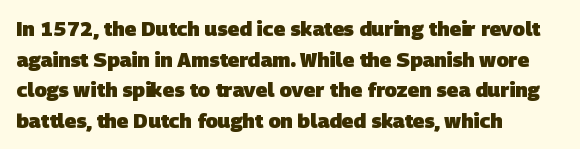
Notice how descenders clear the ascenders below comfortably — that's standard leading. Look at the tracking — it's just the regular setting, nothing added. A clean baseline with only descenders dipping below it. Leftover space on each line is placed entirely after the last word. Look at the stroke-to-counter ratio: heavy, a bold.
